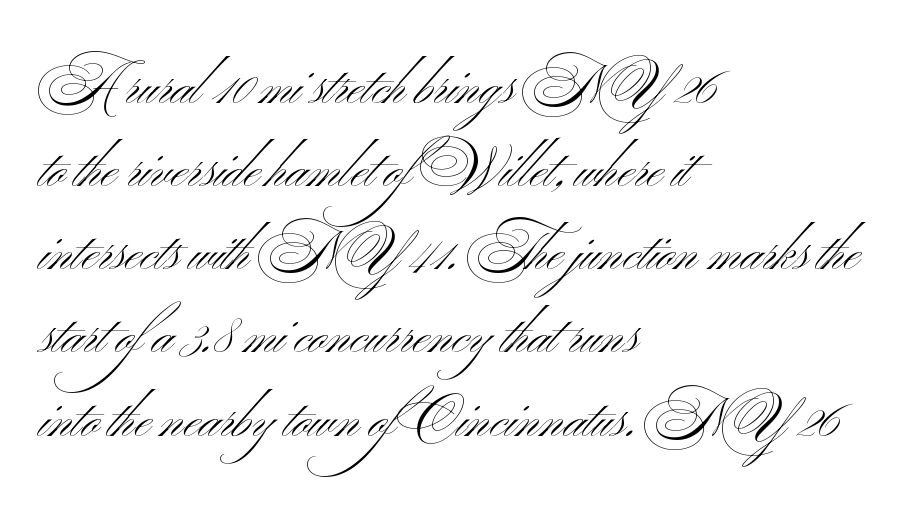
Just letters on the line, the space beneath them empty. Look at the tracking — it's just the regular setting, nothing added. Left-aligned paragraph, ragged on the right. Note the varied advance widths — an 'i' is clearly narrower than an 'm'. This sample uses a sans-serif face. What's the leading like? Ordinary, nothing unusual.
